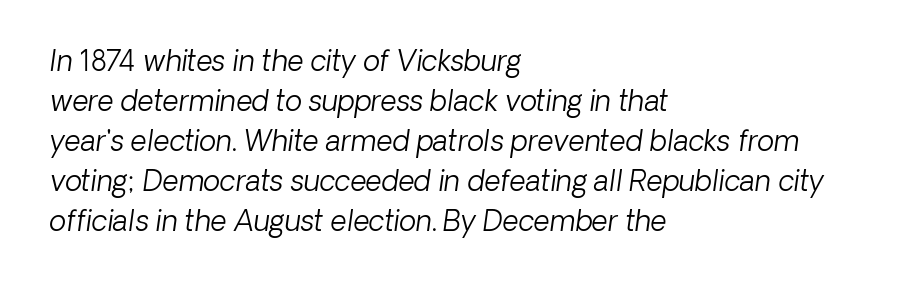
{"italic": "yes", "lean": "right", "slant_degrees": 8, "bold": "no", "weight": "light", "width": "normal", "stroke_contrast": "low", "x_height": "medium", "monospaced": "no", "underline": "no", "align": "left", "line_spacing": "normal", "line_spacing_ratio": 1.43, "letter_spacing": "normal", "letter_spacing_em": 0.0, "glyph_px": 28}
